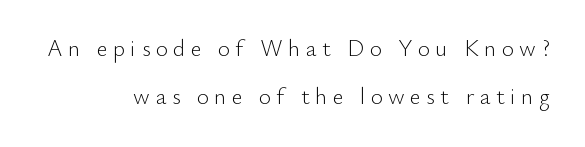
Q: Is the text bold? A: No.
Q: Is the text italic (slanted)? A: No, it is upright.
Q: Is the text underlined? A: No.
Q: How is the paragraph aligned? A: Right-aligned.
Q: Is the spacing between letters normal or unusually wide? A: Unusually wide.
Q: Is the spacing between lines tight, normal or loose? A: Loose.
